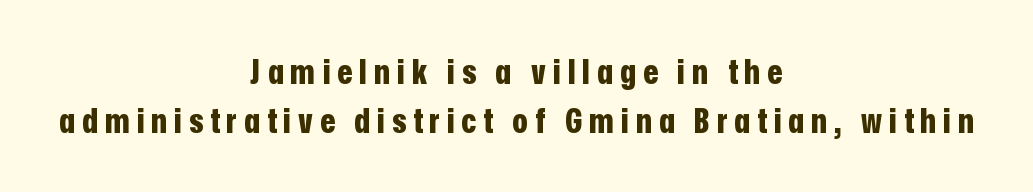
{"serif": "no", "italic": "no", "bold": "yes", "weight": "bold", "width": "condensed", "stroke_contrast": "low", "x_height": "medium", "monospaced": "no", "underline": "no", "align": "center", "line_spacing": "normal", "line_spacing_ratio": 1.39, "letter_spacing": "wide", "letter_spacing_em": 0.2, "glyph_px": 35}
